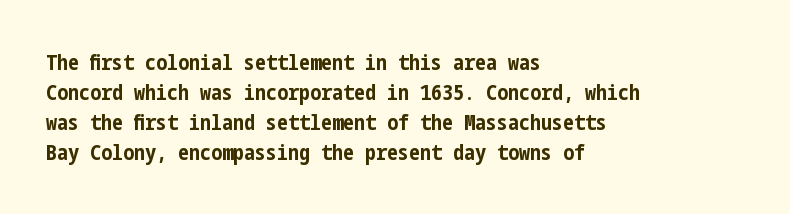
The image shows 22 px bold type, upright; set left-aligned, normal line spacing (1.37x), normal letter spacing, not underlined.
